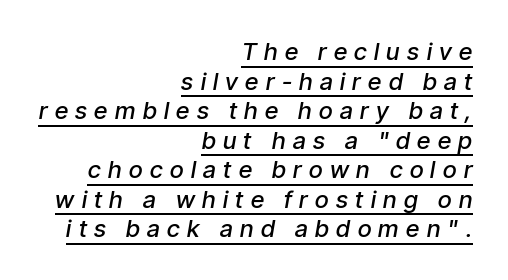
{"italic": "yes", "lean": "right", "slant_degrees": 9, "bold": "semi", "underline": "yes", "align": "right", "line_spacing_ratio": 1.23, "letter_spacing": "wide", "letter_spacing_em": 0.31, "glyph_px": 24}
